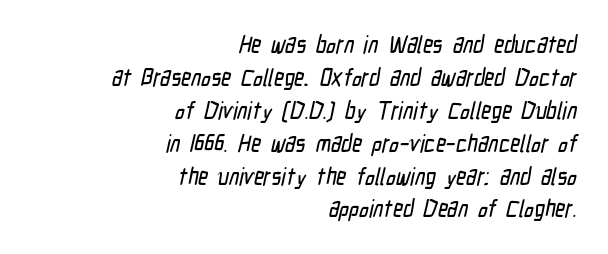
{"underline": "no", "align": "right", "line_spacing": "normal", "line_spacing_ratio": 1.37, "letter_spacing": "normal", "letter_spacing_em": 0.0, "glyph_px": 24}
